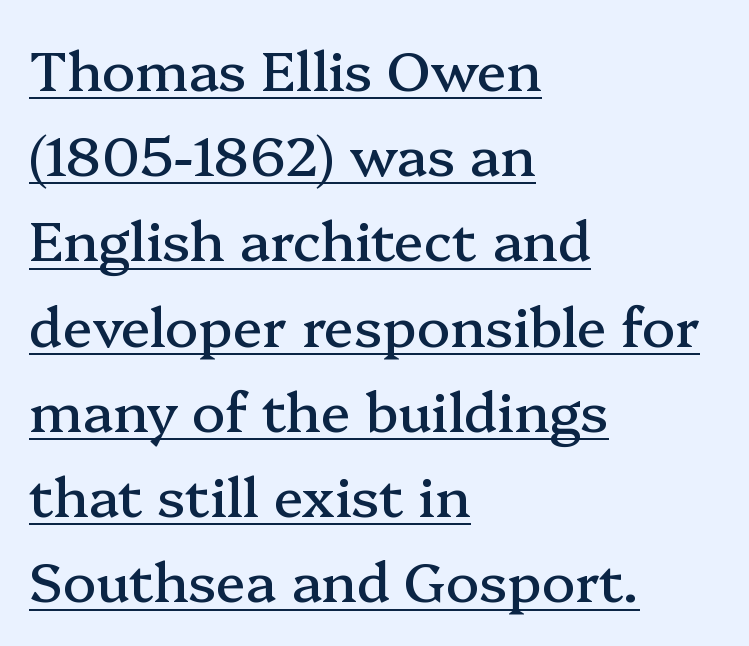
The image shows 55 px serif type, upright; set left-aligned, normal line spacing (1.55x), normal letter spacing, underlined; medium stroke contrast and a medium x-height.
